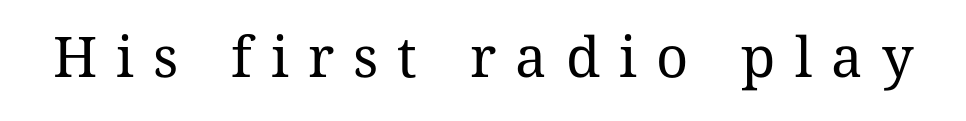
The image shows 56 px regular-weight serif type, upright; set unusually wide letter spacing (+0.34 em), not underlined; medium stroke contrast and a medium x-height.
